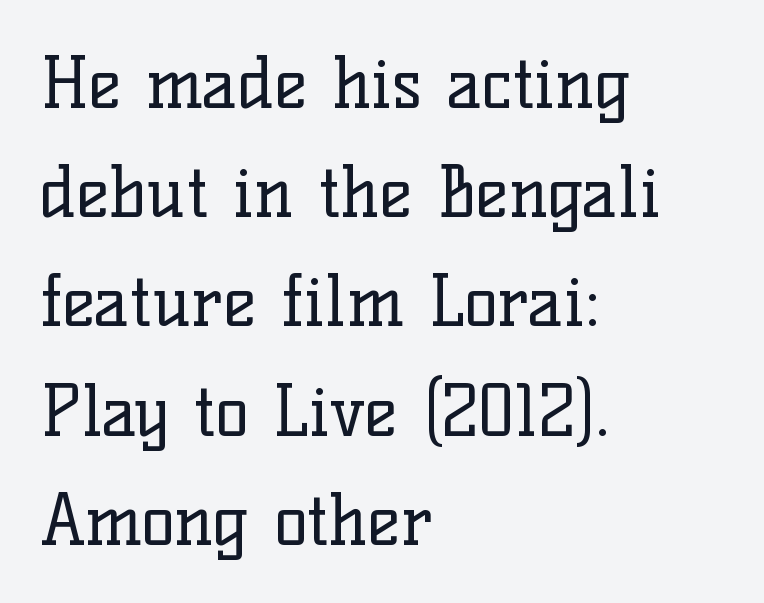
The image shows 70 px regular-weight serif type, upright; set left-aligned, normal line spacing (1.56x), normal letter spacing, not underlined; low stroke contrast and a medium x-height.
